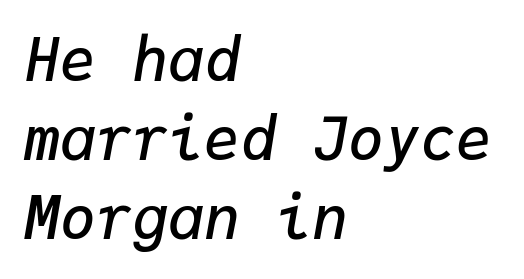
The space beneath each line is pristine and unruled. Is this a fixed-width face? Yes — each glyph sits in an identical cell. Would a proofreader flag this as italicized? Yes. Honestly, the row spacing looks completely unremarkable.
